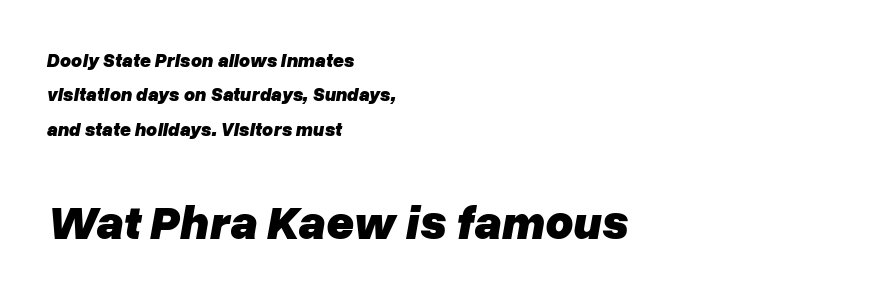
The image shows 48 px heavy type, italic (leaning right); set left-aligned, line spacing 1.81x, normal letter spacing, not underlined; the second (bottom) block is 2.53x larger; low stroke contrast and a medium x-height.
